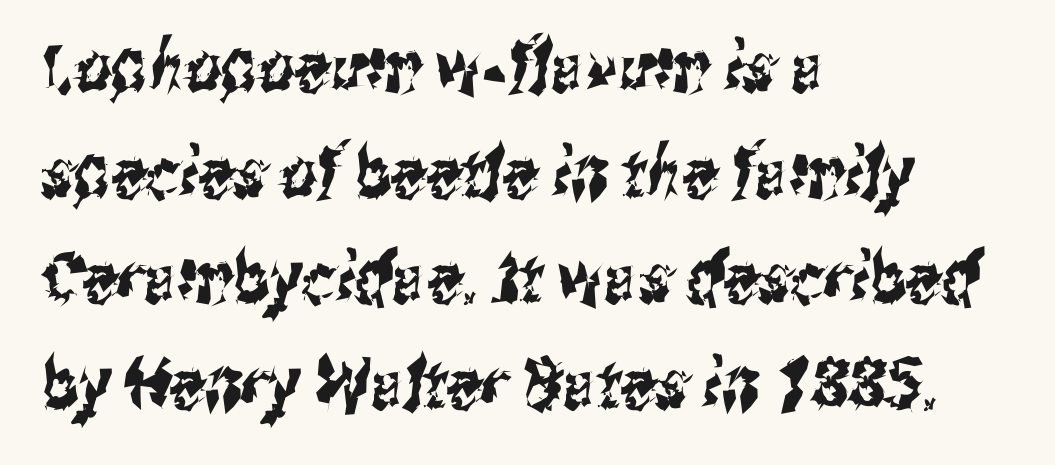
Q: Is the typeface a serif or a sans-serif typeface? A: Sans-serif.
Q: Is the text underlined? A: No.
Q: How is the paragraph aligned? A: Left-aligned.
Q: Is the spacing between letters normal or unusually wide? A: Normal.
Q: Is the spacing between lines tight, normal or loose? A: Normal.
Q: Width (condensed, normal, or wide)? A: Condensed.
Q: Stroke contrast? A: Medium.
Q: x-height? A: Medium.
Q: Monospaced? A: No.
